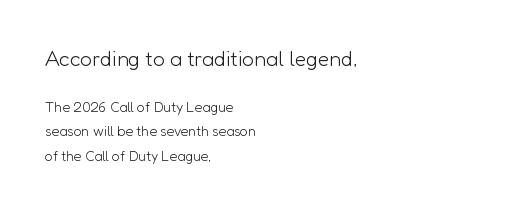
{"italic": "no", "bold": "no", "underline": "no", "align": "left", "line_spacing_ratio": 1.73, "letter_spacing": "normal", "letter_spacing_em": 0.0, "larger_block": "first", "size_ratio": 1.5, "glyph_px": 21}
